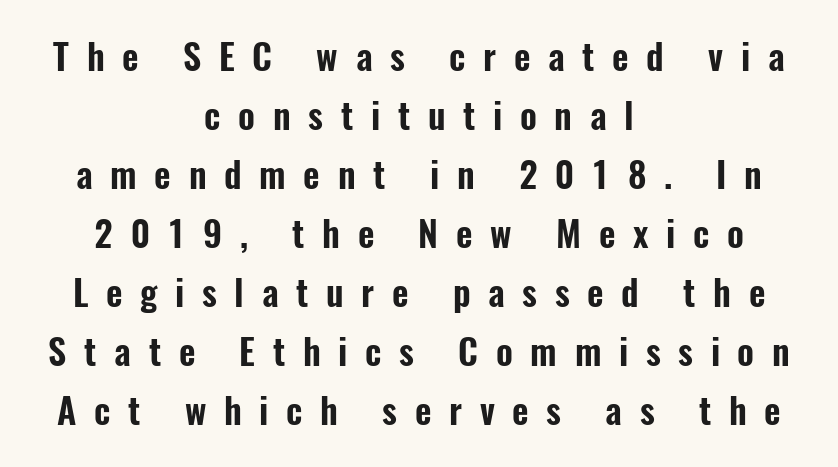
The image shows 36 px condensed sans-serif type, upright; set centered, normal line spacing (1.64x), unusually wide letter spacing (+0.49 em), not underlined; low stroke contrast and a medium x-height.
